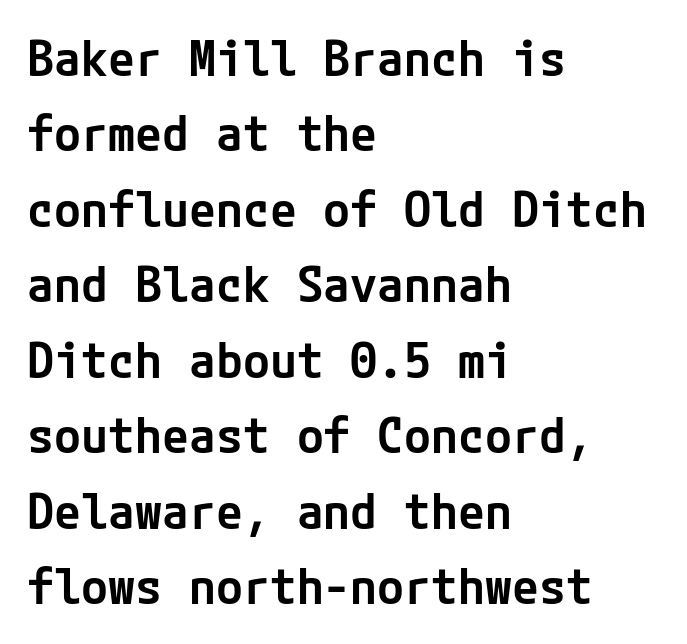
{"serif": "no", "italic": "no", "bold": "semi", "weight": "semibold", "width": "normal", "stroke_contrast": "low", "x_height": "medium", "underline": "no", "align": "left", "line_spacing": "normal", "line_spacing_ratio": 1.54, "letter_spacing": "normal", "letter_spacing_em": 0.0, "glyph_px": 49}
